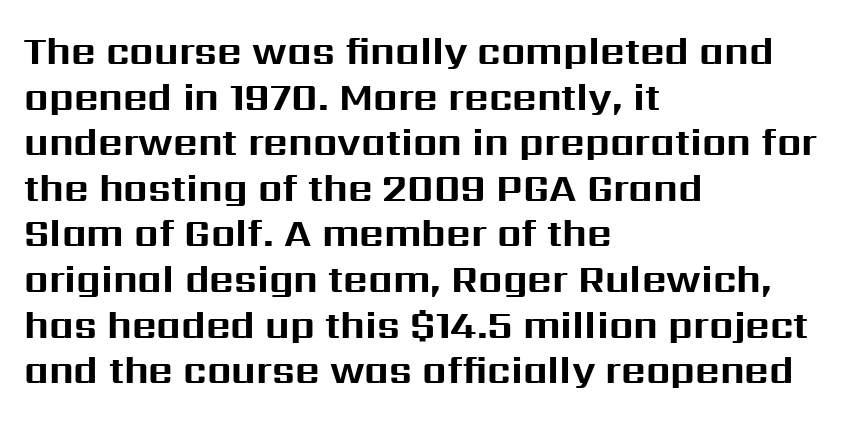
This is roman type, the default non-slanted kind. These lines are rendered in a variable-pitch font. These words are printed bold, with thick strokes throughout. All the whitespace from short lines collects on the right. Glyph-to-glyph distance matches everyday printed text.
